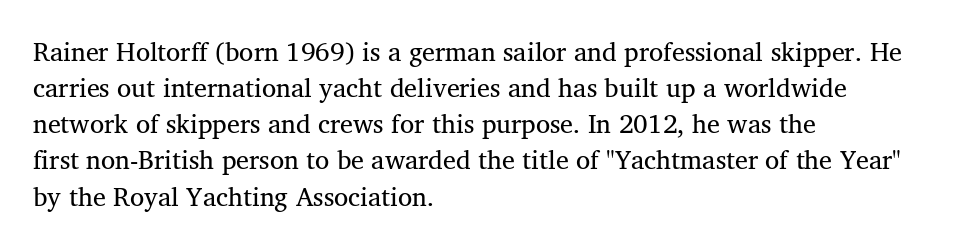
The image shows 26 px text type; set left-aligned, normal line spacing (1.39x), normal letter spacing, not underlined.
